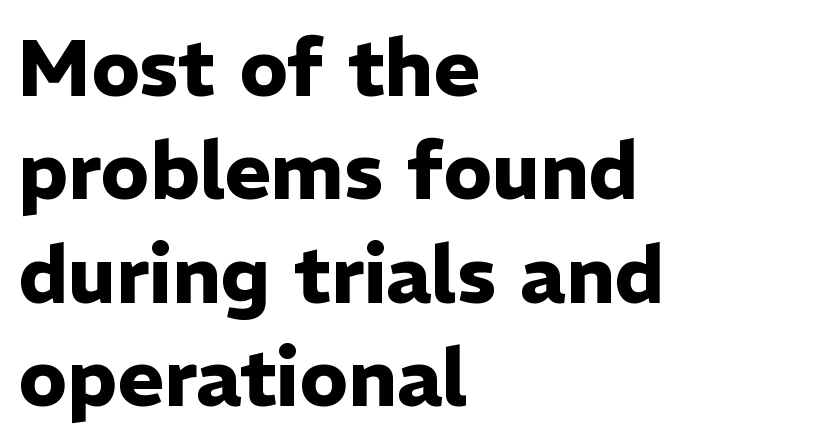
{"serif": "no", "italic": "no", "bold": "yes", "weight": "heavy", "width": "normal", "stroke_contrast": "low", "x_height": "medium", "monospaced": "no", "underline": "no", "align": "left", "line_spacing": "normal", "line_spacing_ratio": 1.31, "letter_spacing": "normal", "letter_spacing_em": 0.0, "glyph_px": 79}
